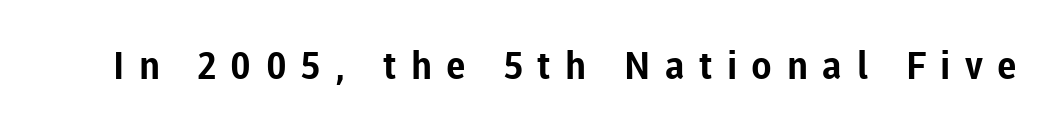
Q: Is the text bold? A: Yes.
Q: Is the text italic (slanted)? A: No, it is upright.
Q: Is the typeface a serif or a sans-serif typeface? A: Sans-serif.
Q: Is the text underlined? A: No.
Q: Is the spacing between letters normal or unusually wide? A: Unusually wide.
Q: Width (condensed, normal, or wide)? A: Normal.
Q: Stroke contrast? A: Low.
Q: x-height? A: Medium.
Q: Monospaced? A: No.
